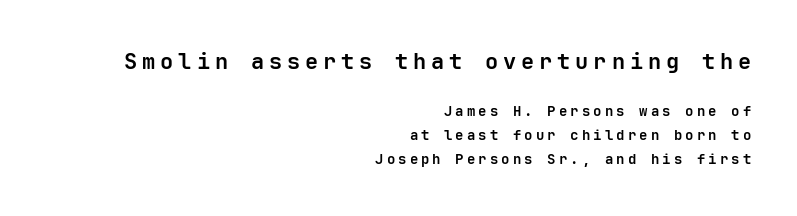
{"italic": "no", "bold": "yes", "underline": "no", "align": "right", "line_spacing_ratio": 1.71, "letter_spacing": "wide", "letter_spacing_em": 0.22, "larger_block": "first", "size_ratio": 1.57, "glyph_px": 22}
